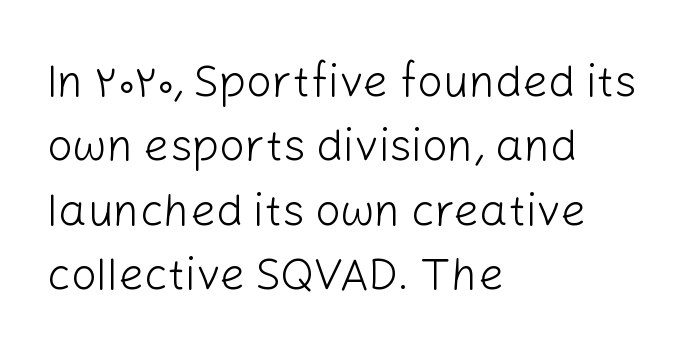
{"serif": "no", "italic": "no", "bold": "no", "weight": "light", "width": "normal", "stroke_contrast": "low", "x_height": "medium", "monospaced": "no", "underline": "no", "align": "left", "line_spacing": "normal", "line_spacing_ratio": 1.43, "letter_spacing": "normal", "letter_spacing_em": 0.0, "glyph_px": 45}
